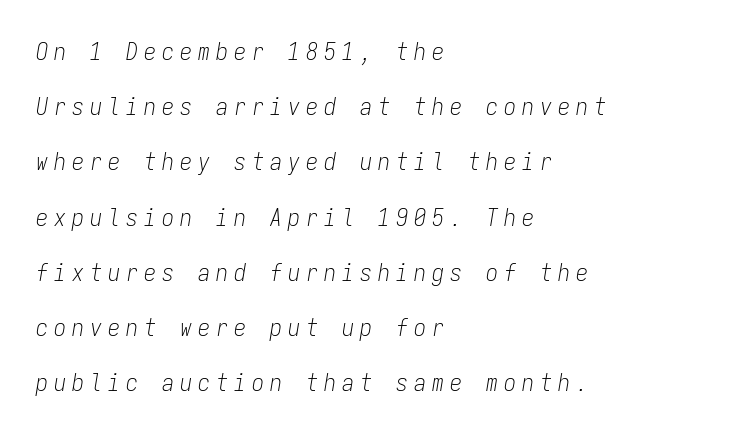
Q: Is the text bold? A: No.
Q: Is the text italic (slanted)? A: Yes, it leans right by about 9 degrees.
Q: Is the text underlined? A: No.
Q: How is the paragraph aligned? A: Left-aligned.
Q: Is the spacing between letters normal or unusually wide? A: Unusually wide.
Q: Is the spacing between lines tight, normal or loose? A: Loose.
